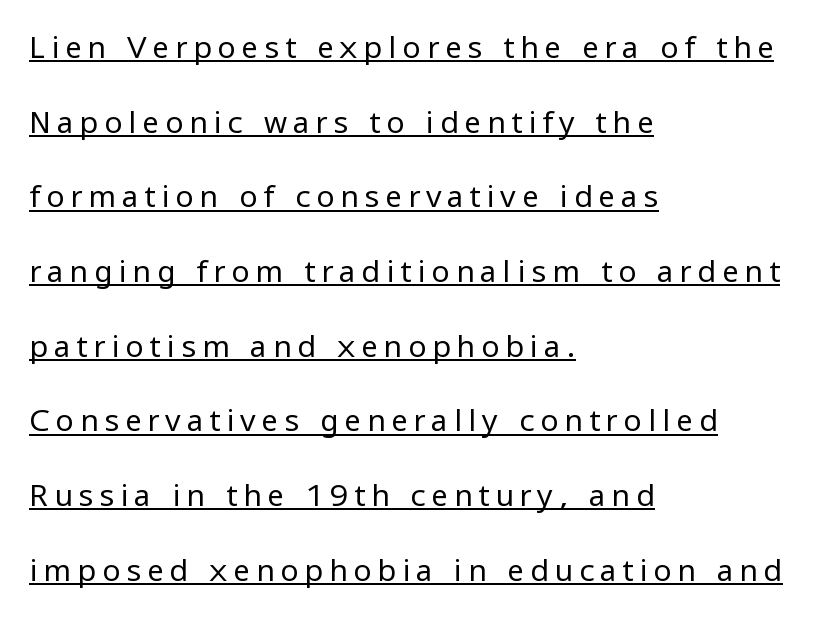
All the whitespace from short lines collects on the right. Designer's note — italics off, roman on. The block of text is sparse from top to bottom, with ample space between rows. This is not heavy type; no bold has been used. This sample uses a sans-serif face. Beneath each row of characters lies a ruled line.
